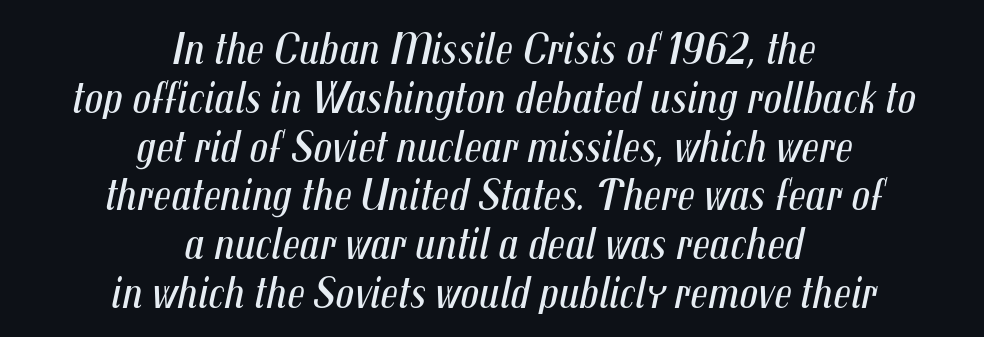
The image shows 46 px regular-weight, condensed type, italic (leaning right); set centered, tight line spacing (1.06x), normal letter spacing, not underlined; medium stroke contrast and a medium x-height.
